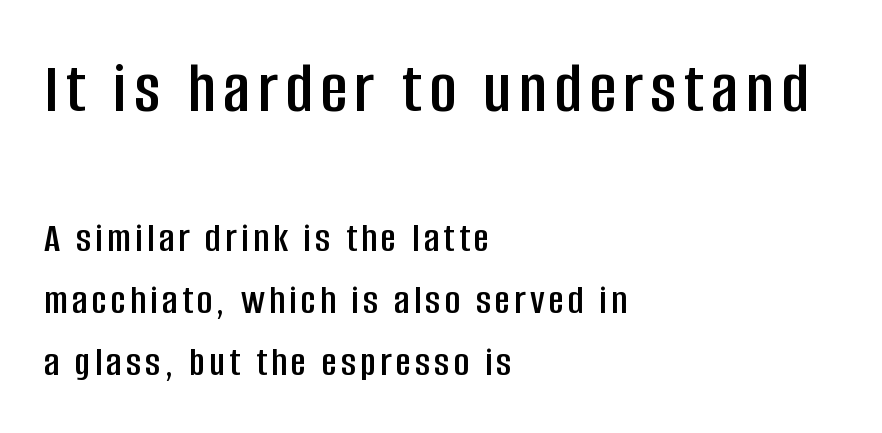
Q: Is the text italic (slanted)? A: No, it is upright.
Q: Is the typeface a serif or a sans-serif typeface? A: Sans-serif.
Q: Is the text underlined? A: No.
Q: How is the paragraph aligned? A: Left-aligned.
Q: Is the spacing between lines tight, normal or loose? A: Normal.
Q: Which block of text is set in a larger size, the first (top) or the second (bottom)? A: The first (top) one.
Q: Width (condensed, normal, or wide)? A: Condensed.
Q: Stroke contrast? A: Low.
Q: x-height? A: Large.
Q: Monospaced? A: No.
